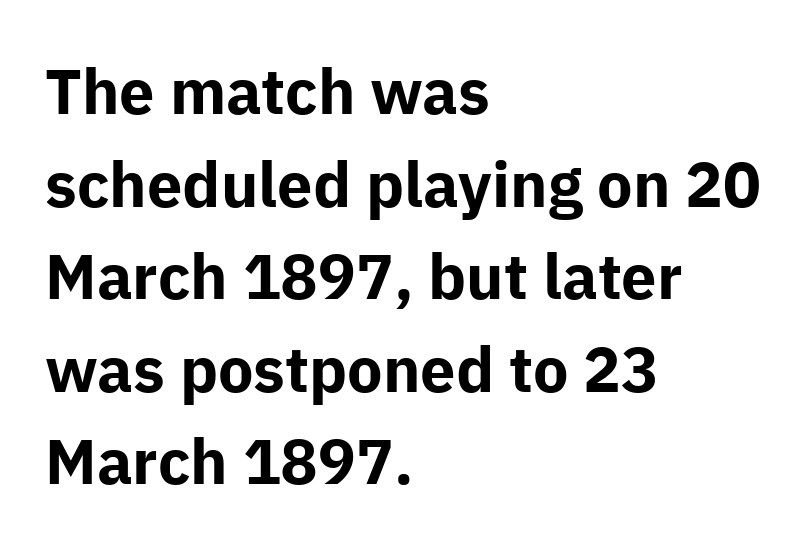
Does the leading feel generous? No, just average. The lettering stays uniformly vertical, giving the passage a roman look. Spacing verdict: proportional, widths tailored to each character. The typeface chosen for these lines omits serifs. The typesetter chose a ragged-right arrangement here. Compared with typical body copy, the letter spacing here is the same.
